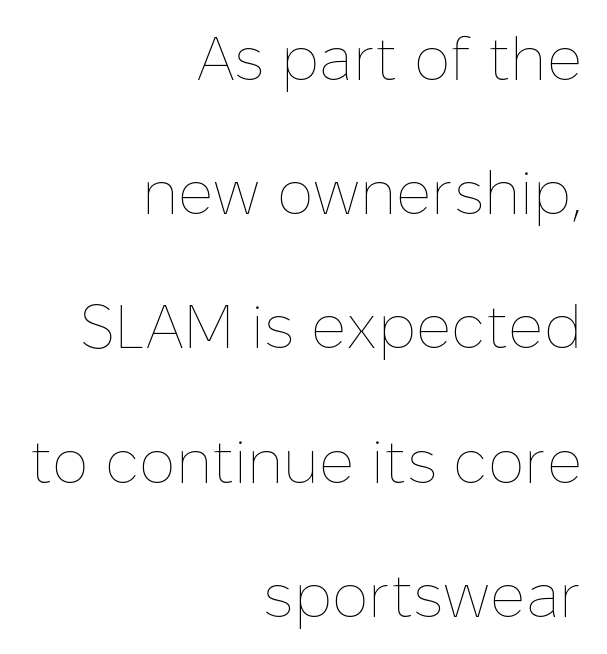
This sample is right-justified, so line beginnings fall wherever the words allow. A light-to-regular cut is what we see here. The designer dialed line spacing up above the default. A typesetter would call this zero additional tracking. The area under the type is left untouched.
